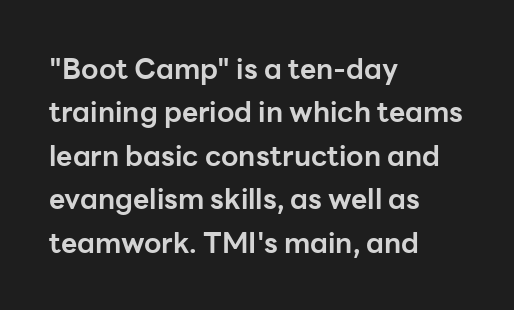
{"serif": "no", "italic": "no", "bold": "yes", "weight": "bold", "width": "normal", "stroke_contrast": "low", "x_height": "medium", "monospaced": "no", "underline": "no", "align": "left", "line_spacing": "normal", "line_spacing_ratio": 1.55, "letter_spacing": "normal", "letter_spacing_em": 0.0, "glyph_px": 28}
